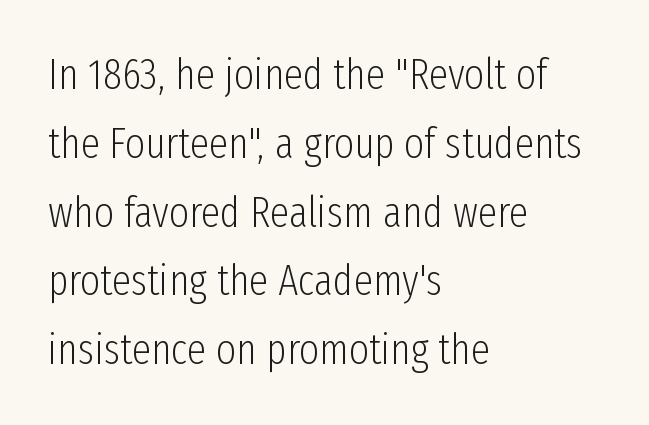
The paragraph has a hard left edge and a soft right edge. Looks like regular typesetting: each glyph gets only the width it needs. The type is set solid horizontally, with unmodified tracking. Beneath every word, the page is bare. Nope, no serifs anywhere on these letters. Weight: in the light-to-regular range.
